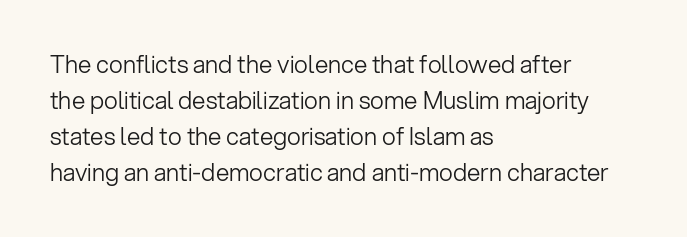
There is no visible air inserted between adjacent glyphs. The rendering anchors every line to the left-hand side. Counters stay open thanks to moderate or lighter strokes. Is there much room between lines? A standard amount, neither cramped nor airy. Type without underlining.
